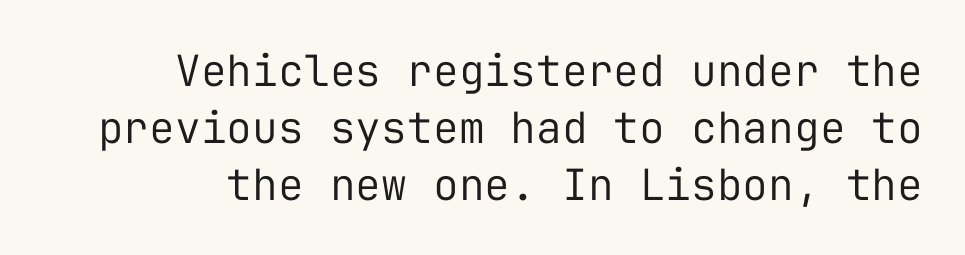
The image shows 43 px regular-weight sans-serif type, upright, monospaced; set right-aligned, normal line spacing (1.32x), normal letter spacing, not underlined; low stroke contrast and a medium x-height.
